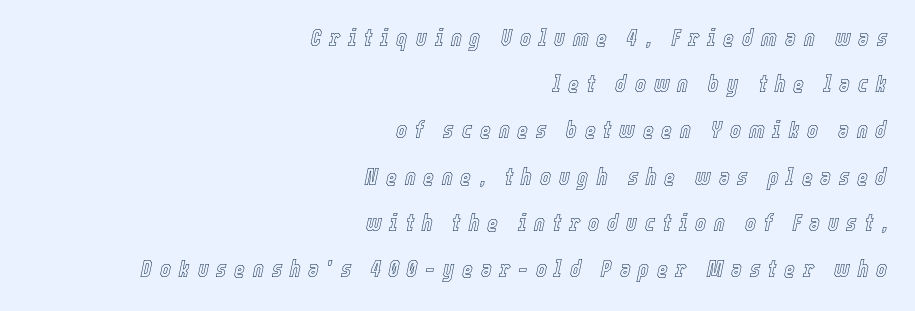
{"italic": "yes", "lean": "right", "slant_degrees": 12, "underline": "no", "align": "right", "line_spacing": "loose", "line_spacing_ratio": 2.01, "letter_spacing": "wide", "letter_spacing_em": 0.34, "glyph_px": 23}
